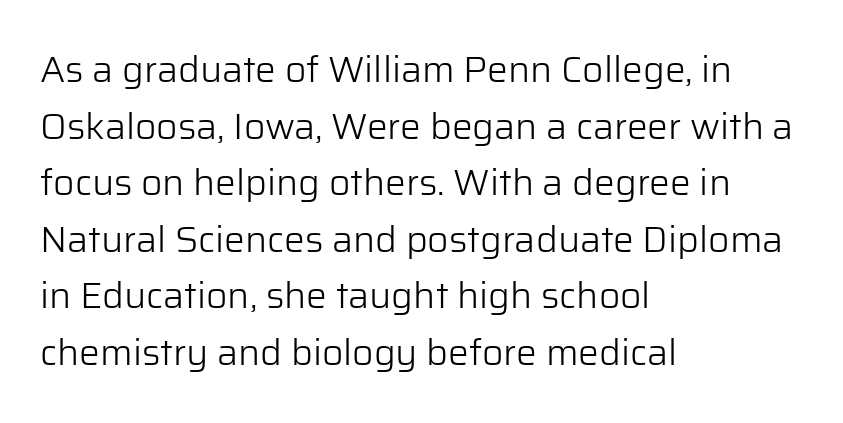
The words here are not underlined. All the whitespace from short lines collects on the right. Heaviness? Minimal to ordinary, like unemphasized prose. Interline gaps are of average width in this sample. Spacing between characters is what you'd get straight out of the box.
